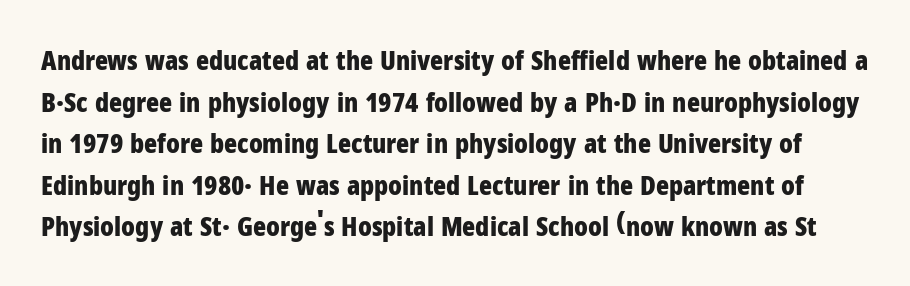
This sample uses plain, unmodified letter spacing. Chunky letters — that's bold for sure. The lines sit at an ordinary, default distance from one another. Bare-footed words on every line.
